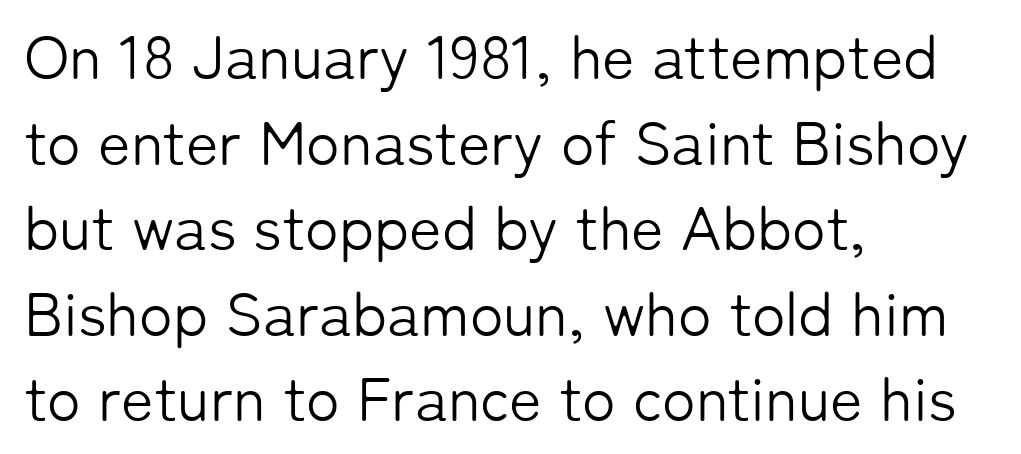
{"serif": "no", "italic": "no", "bold": "no", "weight": "light", "width": "normal", "stroke_contrast": "low", "x_height": "medium", "monospaced": "no", "underline": "no", "align": "left", "line_spacing": "normal", "line_spacing_ratio": 1.38, "letter_spacing": "normal", "letter_spacing_em": 0.0, "glyph_px": 62}
